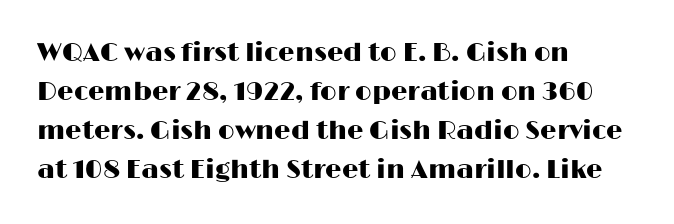
{"italic": "no", "underline": "no", "align": "left", "line_spacing": "normal", "line_spacing_ratio": 1.5, "letter_spacing": "normal", "letter_spacing_em": 0.0, "glyph_px": 26}
